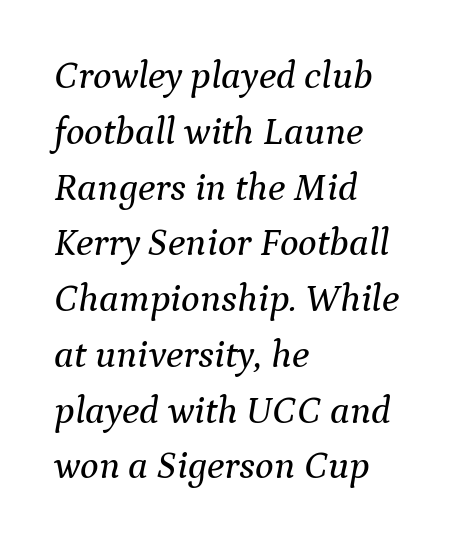
The setting favours the left margin, as ordinary paragraphs usually do. Letterform terminals end in serifs throughout the passage. The gaps between neighbouring characters are ordinary and unremarkable. Spacing verdict: proportional, widths tailored to each character.
